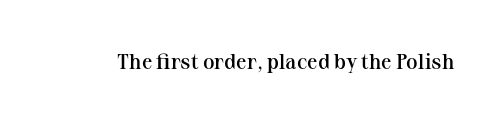
{"italic": "no", "bold": "semi", "underline": "no", "letter_spacing": "normal", "letter_spacing_em": 0.0, "glyph_px": 21}
